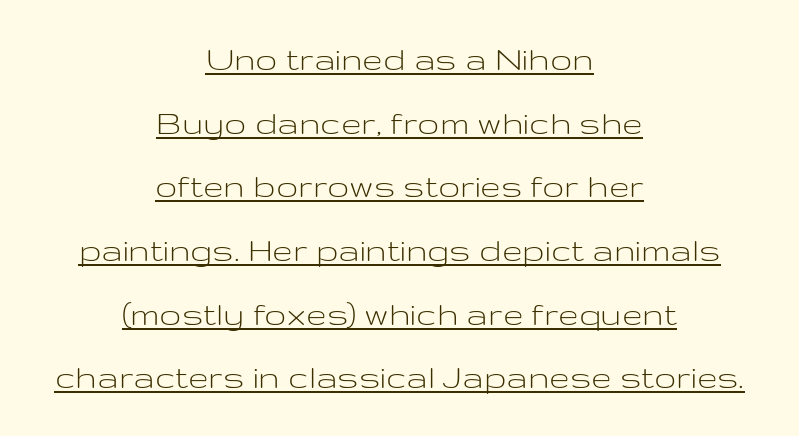
The image shows 37 px light, wide sans-serif type, upright; set centered, line spacing 1.72x, normal letter spacing, underlined; low stroke contrast and a medium x-height.
